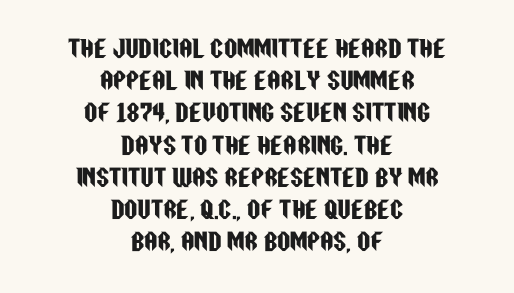
These lines sit exactly where default settings would place them. Visually the block forms a symmetrical silhouette, jagged on both flanks. When letters stand straight like this, we call the style roman or upright. Type without underlining. Students, note that the glyphs here touch the page at normal intervals.
